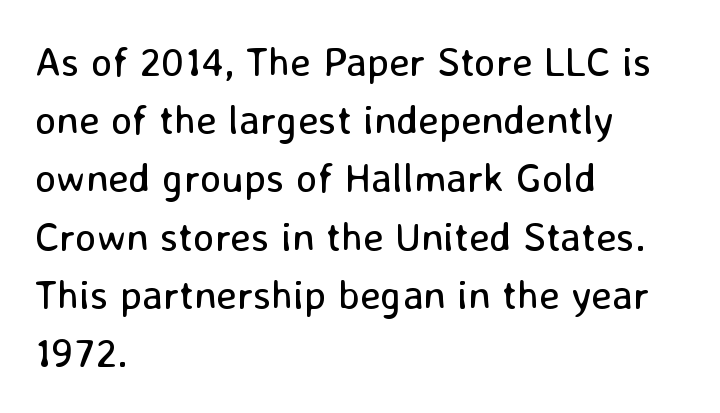
These lines are set flush left with a ragged right edge. The letters carry no serifs — their stems end cleanly without finishing strokes. Honestly, the row spacing looks completely unremarkable. Between one letter and the next there's only the usual sliver of space. Rendered with straight, roman letterforms. Varying glyph widths throughout — classic text-font behaviour.
